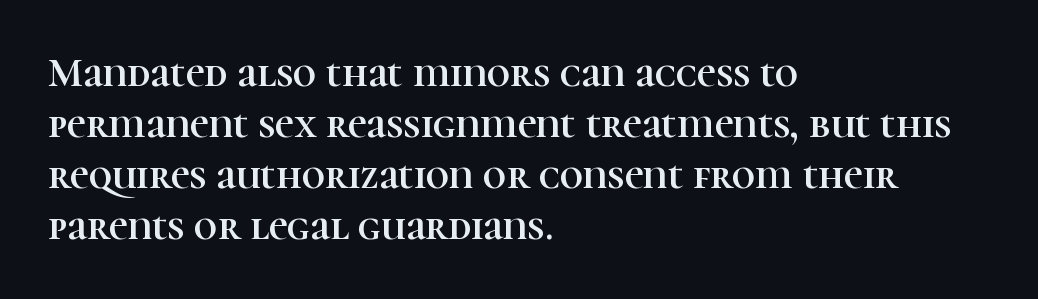
The image shows 41 px serif type, upright; set left-aligned, line spacing 1.24x, normal letter spacing, not underlined; high stroke contrast and a medium x-height.
